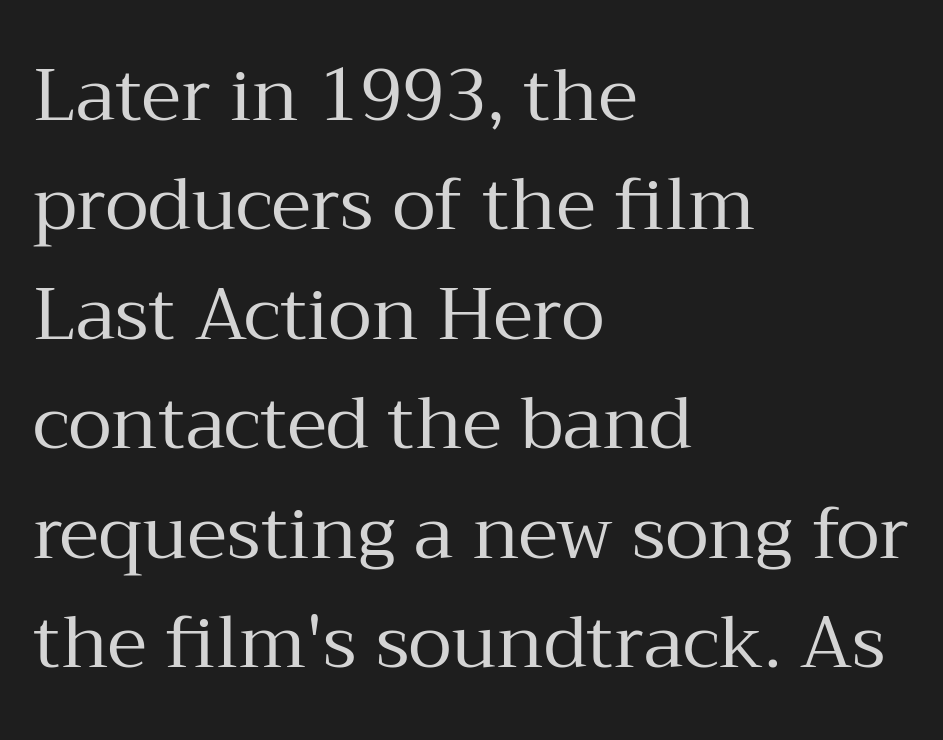
Q: Is the text bold? A: No.
Q: Is the text italic (slanted)? A: No, it is upright.
Q: Is the typeface a serif or a sans-serif typeface? A: Serif.
Q: Is the text underlined? A: No.
Q: How is the paragraph aligned? A: Left-aligned.
Q: Is the spacing between letters normal or unusually wide? A: Normal.
Q: Is the spacing between lines tight, normal or loose? A: Normal.
Q: Width (condensed, normal, or wide)? A: Normal.
Q: Stroke contrast? A: Medium.
Q: x-height? A: Medium.
Q: Monospaced? A: No.
